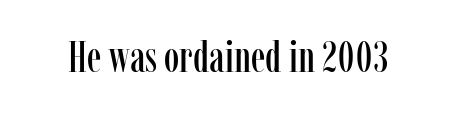
{"serif": "yes", "italic": "no", "width": "condensed", "stroke_contrast": "low", "x_height": "medium", "monospaced": "no", "underline": "no", "letter_spacing": "normal", "letter_spacing_em": 0.0, "glyph_px": 44}
